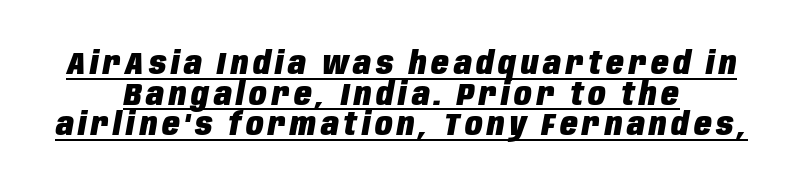
Does a line run under the words? Yes, clearly. The sample has been set heavy, in full bold. A typesetter would mark this as italic. Centered paragraph, ragged on both sides. Proportional: the letters do not fall into vertical columns.
